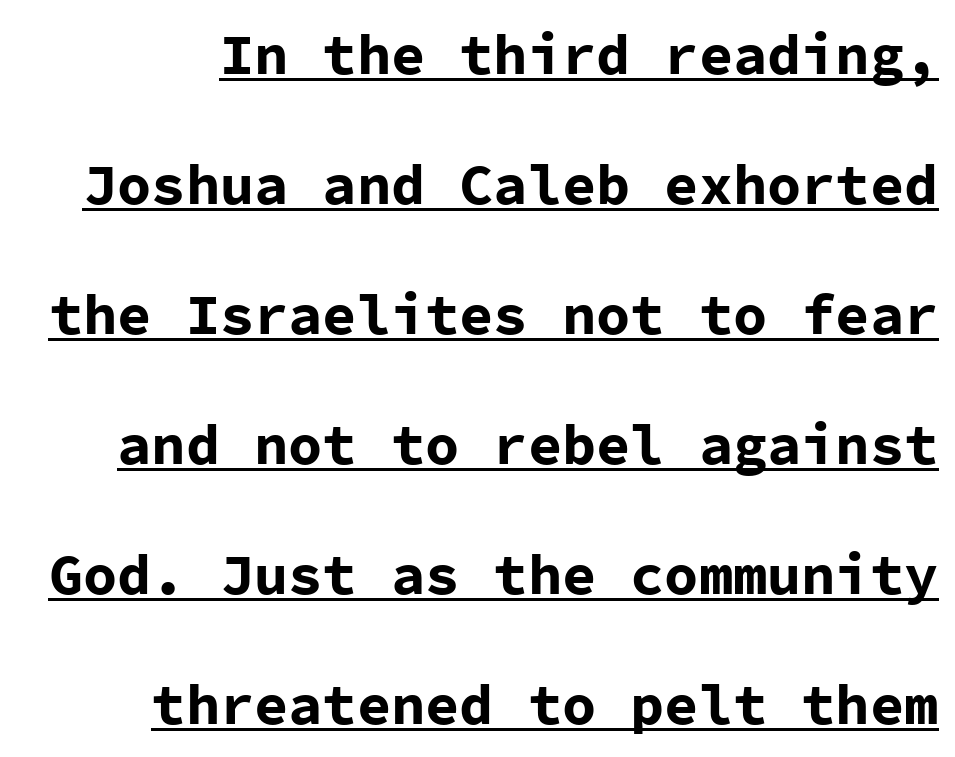
Q: Is the text bold? A: Yes.
Q: Is the text italic (slanted)? A: No, it is upright.
Q: Is the typeface a serif or a sans-serif typeface? A: Sans-serif.
Q: Is the text underlined? A: Yes.
Q: Is the spacing between letters normal or unusually wide? A: Normal.
Q: Is the spacing between lines tight, normal or loose? A: Loose.
Q: Width (condensed, normal, or wide)? A: Normal.
Q: Stroke contrast? A: Low.
Q: x-height? A: Medium.
Q: Monospaced? A: Yes.
